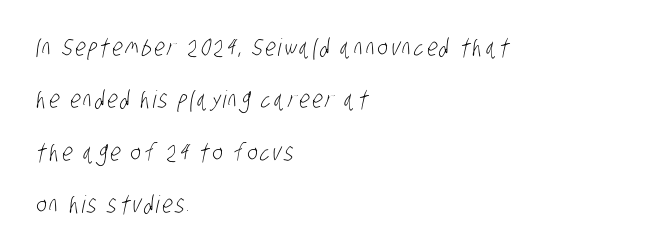
The image shows 24 px text type; set left-aligned, loose line spacing (2.18x), not underlined.
